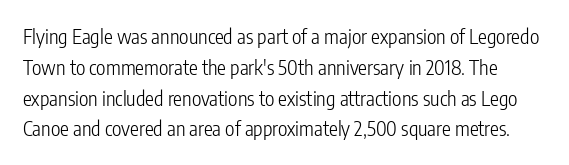
Compared with a typical body face, this is equally light or lighter still. This sample uses an upright cut, with every glyph sitting square on the baseline. Compared with typical body copy, the letter spacing here is the same. Vertical spacing — default. Lines of text with bare space underneath.
